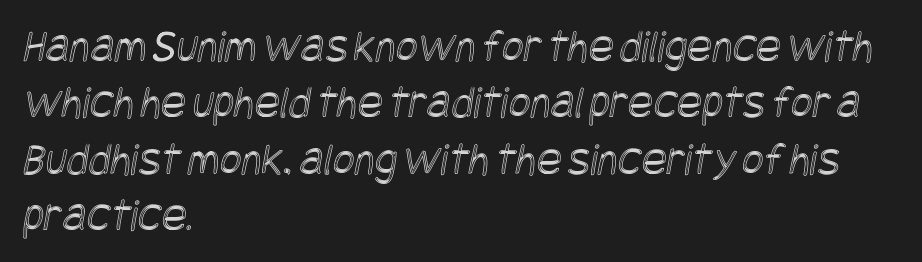
Q: Is the text underlined? A: No.
Q: How is the paragraph aligned? A: Left-aligned.
Q: Is the spacing between letters normal or unusually wide? A: Normal.
Q: Width (condensed, normal, or wide)? A: Condensed.
Q: x-height? A: Large.
